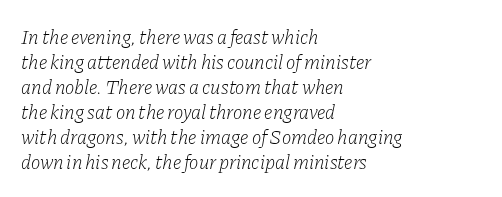
Q: Is the text bold? A: No.
Q: Is the text italic (slanted)? A: Yes, it leans right by about 11 degrees.
Q: Is the text underlined? A: No.
Q: How is the paragraph aligned? A: Left-aligned.
Q: Is the spacing between letters normal or unusually wide? A: Normal.
Q: Is the spacing between lines tight, normal or loose? A: Normal.
